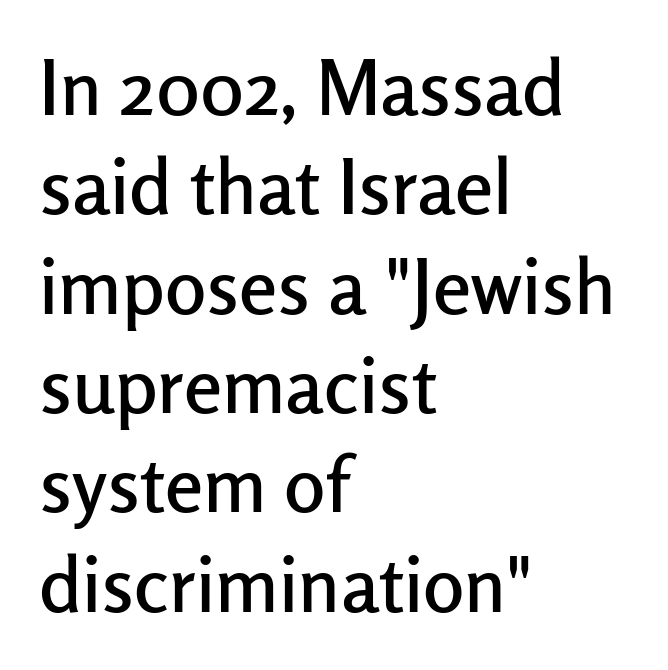
The image shows 77 px sans-serif type, upright; set left-aligned, normal line spacing (1.29x), normal letter spacing, not underlined; low stroke contrast and a medium x-height.
